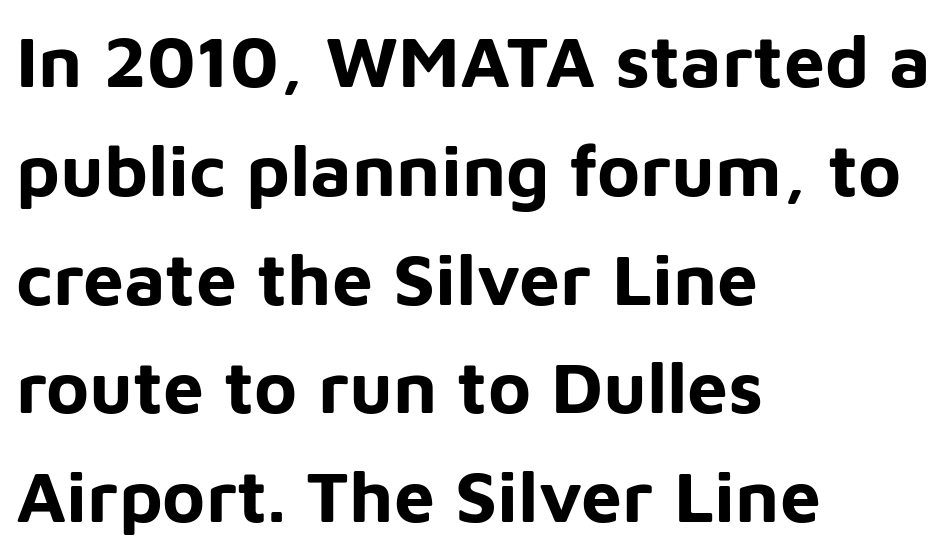
Q: Is the text bold? A: Yes.
Q: Is the text italic (slanted)? A: No, it is upright.
Q: Is the typeface a serif or a sans-serif typeface? A: Sans-serif.
Q: Is the text underlined? A: No.
Q: How is the paragraph aligned? A: Left-aligned.
Q: Is the spacing between letters normal or unusually wide? A: Normal.
Q: Is the spacing between lines tight, normal or loose? A: Normal.
Q: Width (condensed, normal, or wide)? A: Normal.
Q: Stroke contrast? A: Low.
Q: x-height? A: Medium.
Q: Monospaced? A: No.
